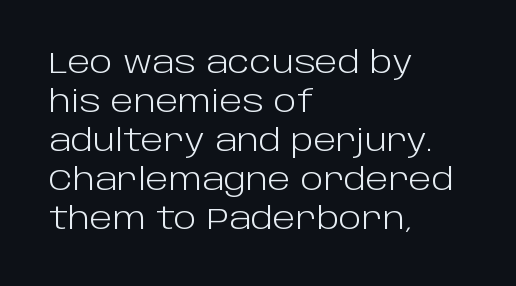
{"serif": "no", "italic": "no", "bold": "no", "weight": "light", "width": "normal", "stroke_contrast": "low", "x_height": "large", "monospaced": "no", "underline": "no", "align": "left", "line_spacing": "normal", "line_spacing_ratio": 1.3, "letter_spacing": "normal", "letter_spacing_em": 0.0, "glyph_px": 30}
